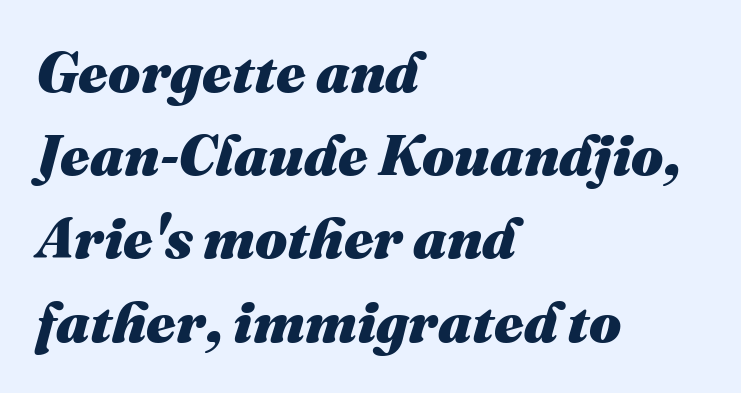
Q: Is the text bold? A: Yes.
Q: Is the text italic (slanted)? A: Yes, it leans right by about 16 degrees.
Q: Is the text underlined? A: No.
Q: How is the paragraph aligned? A: Left-aligned.
Q: Is the spacing between letters normal or unusually wide? A: Normal.
Q: Is the spacing between lines tight, normal or loose? A: Normal.
Q: Width (condensed, normal, or wide)? A: Normal.
Q: Stroke contrast? A: Medium.
Q: x-height? A: Medium.
Q: Monospaced? A: No.
